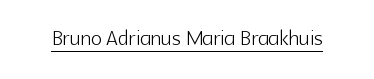
Q: Is the text bold? A: No.
Q: Is the text italic (slanted)? A: No, it is upright.
Q: Is the typeface a serif or a sans-serif typeface? A: Sans-serif.
Q: Is the text underlined? A: Yes.
Q: Is the spacing between letters normal or unusually wide? A: Normal.
Q: Width (condensed, normal, or wide)? A: Normal.
Q: x-height? A: Medium.
Q: Monospaced? A: No.
